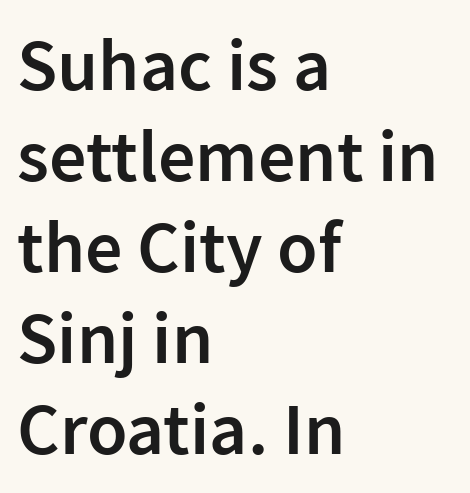
Q: Is the text bold? A: Semi-bold.
Q: Is the text italic (slanted)? A: No, it is upright.
Q: Is the typeface a serif or a sans-serif typeface? A: Sans-serif.
Q: Is the text underlined? A: No.
Q: How is the paragraph aligned? A: Left-aligned.
Q: Is the spacing between letters normal or unusually wide? A: Normal.
Q: Width (condensed, normal, or wide)? A: Normal.
Q: Stroke contrast? A: Low.
Q: x-height? A: Medium.
Q: Monospaced? A: No.
